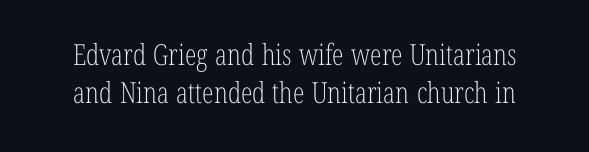
Q: Is the text bold? A: No.
Q: Is the text italic (slanted)? A: No, it is upright.
Q: Is the typeface a serif or a sans-serif typeface? A: Serif.
Q: Is the text underlined? A: No.
Q: Is the spacing between letters normal or unusually wide? A: Normal.
Q: Is the spacing between lines tight, normal or loose? A: Normal.
Q: Width (condensed, normal, or wide)? A: Condensed.
Q: Stroke contrast? A: Low.
Q: x-height? A: Medium.
Q: Monospaced? A: No.
